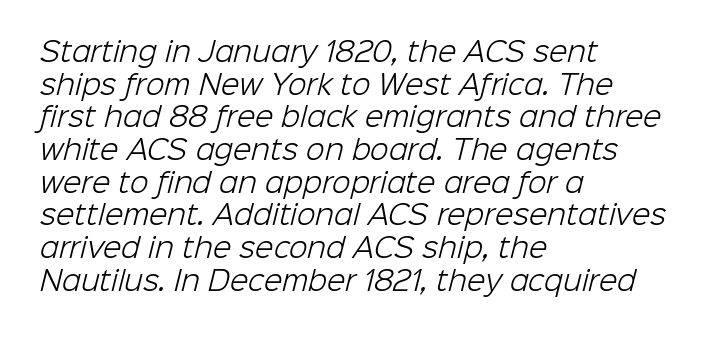
{"bold": "no", "underline": "no", "align": "left", "line_spacing_ratio": 1.21, "letter_spacing": "normal", "letter_spacing_em": 0.0, "glyph_px": 27}
